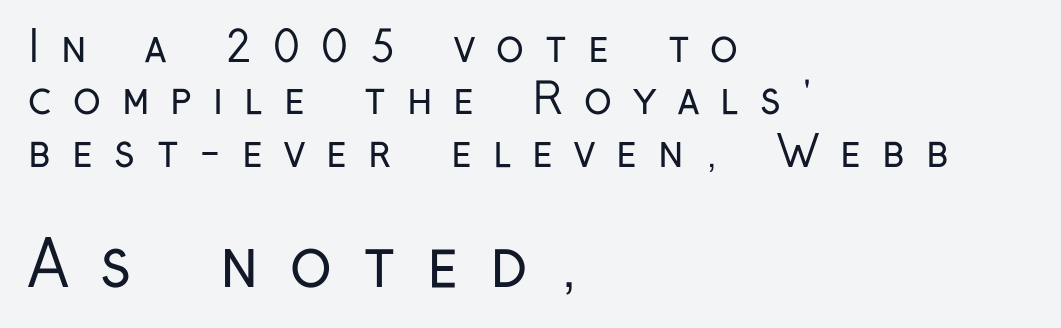
Check under the words: just untouched page. The font family rendered here belongs to the sans-serif group. All the whitespace from short lines collects on the right. A typesetter would call this proportional, since set widths differ per character. The following chunk of copy outweighs the initial chunk in type size. Substantial extra tracking has been applied to these lines.
